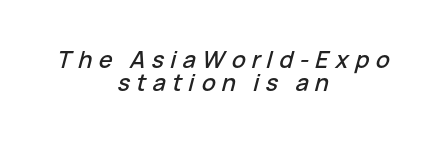
Q: Is the text italic (slanted)? A: Yes, it leans right by about 15 degrees.
Q: Is the text underlined? A: No.
Q: How is the paragraph aligned? A: Centered.
Q: Is the spacing between letters normal or unusually wide? A: Unusually wide.
Q: Is the spacing between lines tight, normal or loose? A: Tight.
